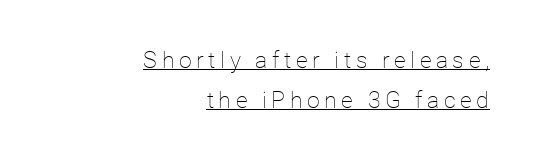
No letter is thick-stroked: the sample isn't bold. The words here are underlined. Line endings align vertically; line beginnings do not. The letters are spread apart with noticeably loose tracking. Ordinary non-slanted type is in use.
